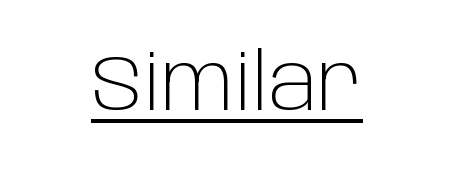
{"serif": "no", "italic": "no", "bold": "no", "weight": "light", "width": "normal", "stroke_contrast": "low", "x_height": "large", "monospaced": "no", "underline": "yes", "letter_spacing": "normal", "letter_spacing_em": 0.0, "glyph_px": 78}
